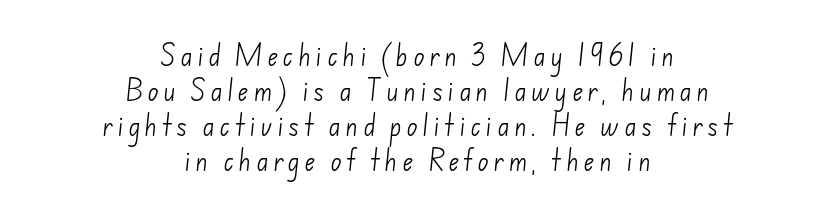
Glyph-to-glyph distance is far greater than everyday printed text. Does the copy run flush right? No — it is centered line by line. The glyphs are unaccompanied by any horizontal stroke below them. Unbolded letterforms with no extra heft.
